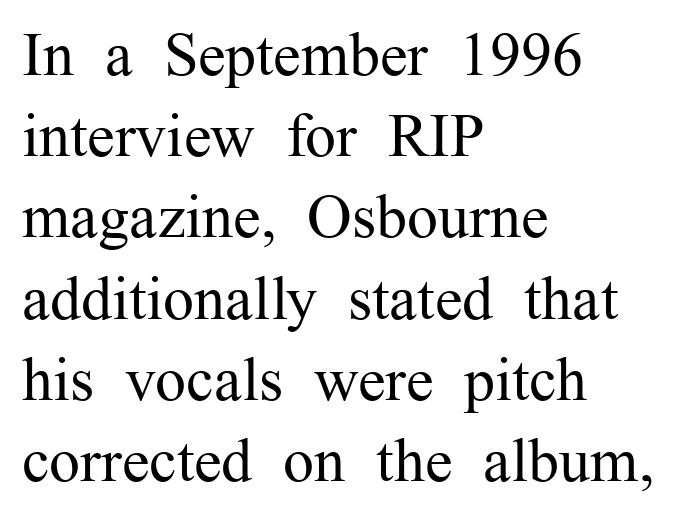
The font is comparable to plain body text, perhaps lighter. Horizontally, the lines are justified to the leading edge only. Letterform terminals end in serifs throughout the passage. Reading down the column, the eye jumps a familiar distance to each next line. A typesetter would call this proportional, since set widths differ per character.
